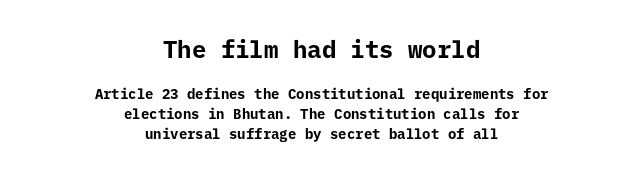
The image shows 24 px bold type, upright; set centered, normal line spacing (1.42x), normal letter spacing, not underlined; the first (top) block is 1.71x larger.
